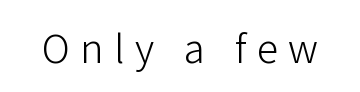
A light-to-regular cut is what we see here. Varying glyph widths throughout — classic text-font behaviour. The gaps between neighbouring characters are conspicuously large. Grotesque or geometric, the face here clearly has no serifs. Posture: upright roman.
